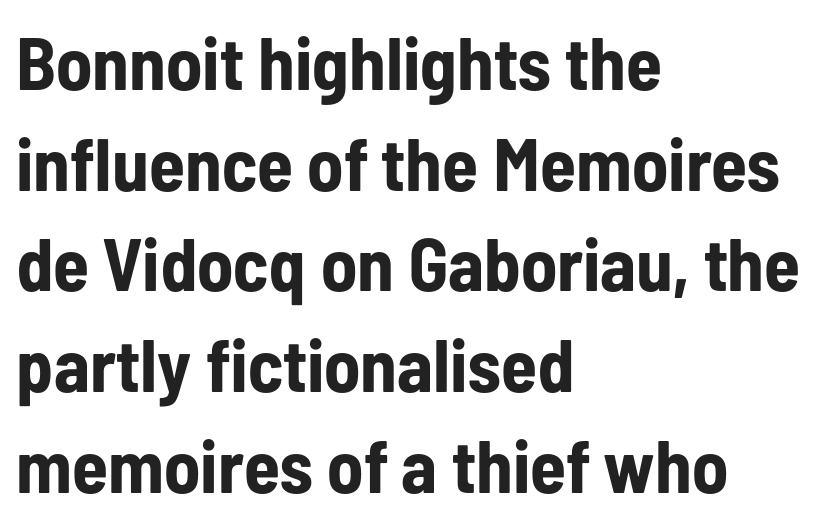
Q: Is the text bold? A: Yes.
Q: Is the text italic (slanted)? A: No, it is upright.
Q: Is the typeface a serif or a sans-serif typeface? A: Sans-serif.
Q: Is the text underlined? A: No.
Q: How is the paragraph aligned? A: Left-aligned.
Q: Is the spacing between letters normal or unusually wide? A: Normal.
Q: Is the spacing between lines tight, normal or loose? A: Normal.
Q: Width (condensed, normal, or wide)? A: Condensed.
Q: Stroke contrast? A: Low.
Q: x-height? A: Medium.
Q: Monospaced? A: No.
